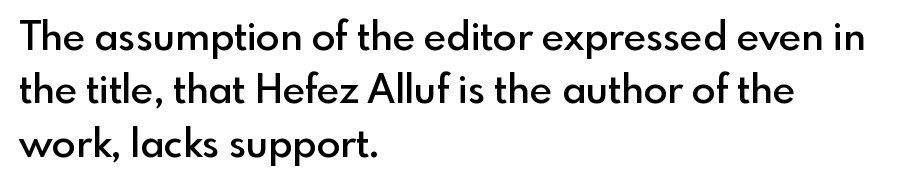
The image shows 39 px semibold sans-serif type, upright; set left-aligned, normal line spacing (1.37x), normal letter spacing, not underlined; a small x-height.
